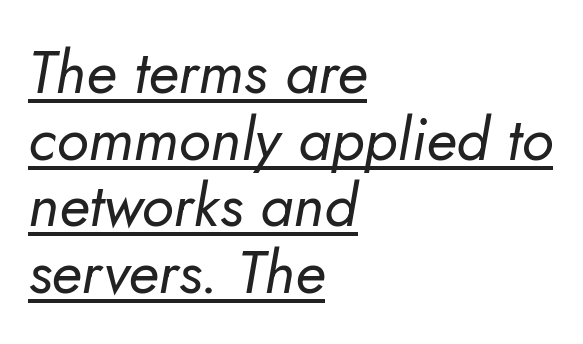
Q: Is the text bold? A: No.
Q: Is the text italic (slanted)? A: Yes, it leans right by about 5 degrees.
Q: Is the text underlined? A: Yes.
Q: How is the paragraph aligned? A: Left-aligned.
Q: Is the spacing between letters normal or unusually wide? A: Normal.
Q: Is the spacing between lines tight, normal or loose? A: Tight.
Q: Width (condensed, normal, or wide)? A: Normal.
Q: Stroke contrast? A: Low.
Q: x-height? A: Small.
Q: Monospaced? A: No.
